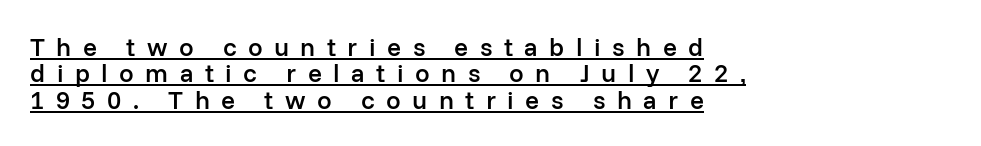
Q: Is the text bold? A: Semi-bold.
Q: Is the text italic (slanted)? A: No, it is upright.
Q: Is the text underlined? A: Yes.
Q: How is the paragraph aligned? A: Left-aligned.
Q: Is the spacing between letters normal or unusually wide? A: Unusually wide.
Q: Is the spacing between lines tight, normal or loose? A: Tight.
